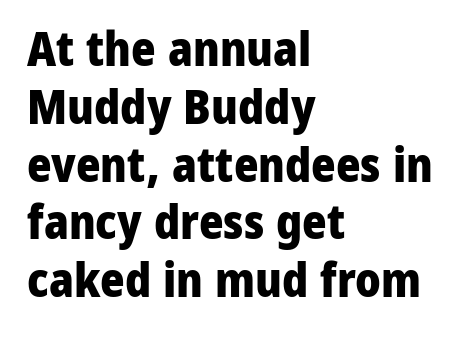
{"serif": "no", "italic": "no", "bold": "yes", "weight": "heavy", "width": "normal", "stroke_contrast": "low", "x_height": "medium", "monospaced": "no", "underline": "no", "align": "left", "line_spacing_ratio": 1.23, "letter_spacing": "normal", "letter_spacing_em": 0.0, "glyph_px": 47}
